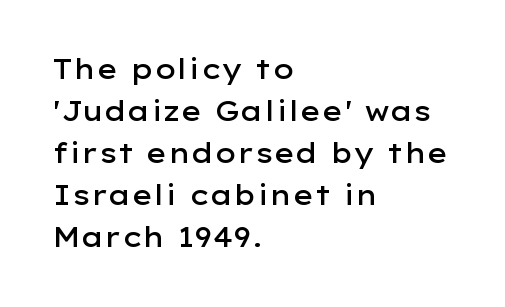
Successive baselines arrive at the customary interval. These lines stack with their left ends in a neat column. Italic? Not at all — the glyphs are vertical. The tracking reads as untouched default to a designer's eye.
